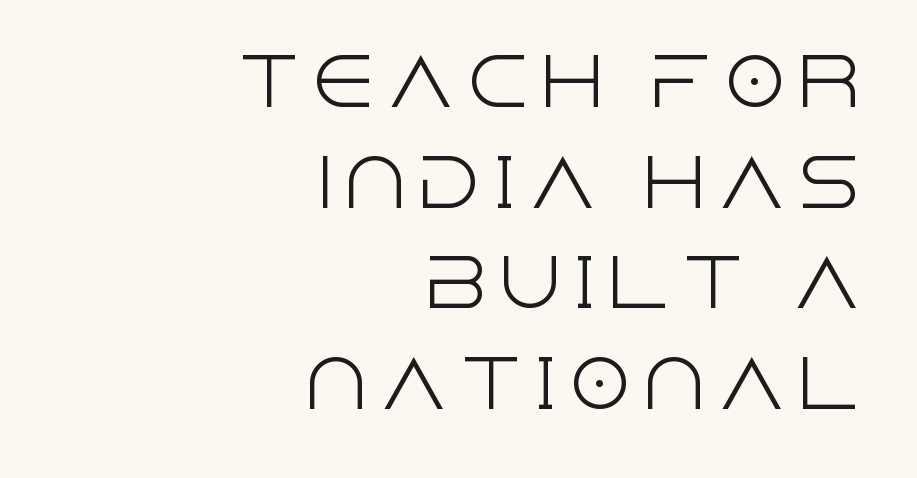
A typesetter would label this face a sans. It's the straight-up-and-down kind of type. The text block is weighted toward the right margin, trailing off unevenly leftward. Rule under the text: the space is simply empty. The line-height multiplier appears to be the usual default. Note the varied advance widths — an 'i' is clearly narrower than an 'm'.
